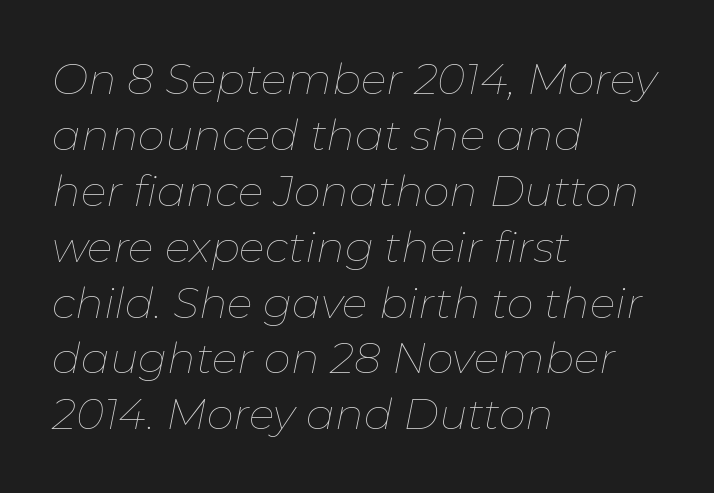
Q: Is the text bold? A: No.
Q: Is the text italic (slanted)? A: Yes, it leans right by about 11 degrees.
Q: Is the text underlined? A: No.
Q: How is the paragraph aligned? A: Left-aligned.
Q: Is the spacing between letters normal or unusually wide? A: Normal.
Q: Is the spacing between lines tight, normal or loose? A: Normal.
Q: Width (condensed, normal, or wide)? A: Normal.
Q: Stroke contrast? A: Low.
Q: x-height? A: Medium.
Q: Monospaced? A: No.
